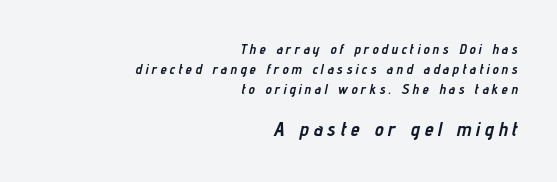
Q: Is the text bold? A: Yes.
Q: Is the text italic (slanted)? A: Yes, it leans right by about 12 degrees.
Q: Is the text underlined? A: No.
Q: How is the paragraph aligned? A: Right-aligned.
Q: Is the spacing between letters normal or unusually wide? A: Unusually wide.
Q: Is the spacing between lines tight, normal or loose? A: Normal.
Q: Which block of text is set in a larger size, the first (top) or the second (bottom)? A: The second (bottom) one.
